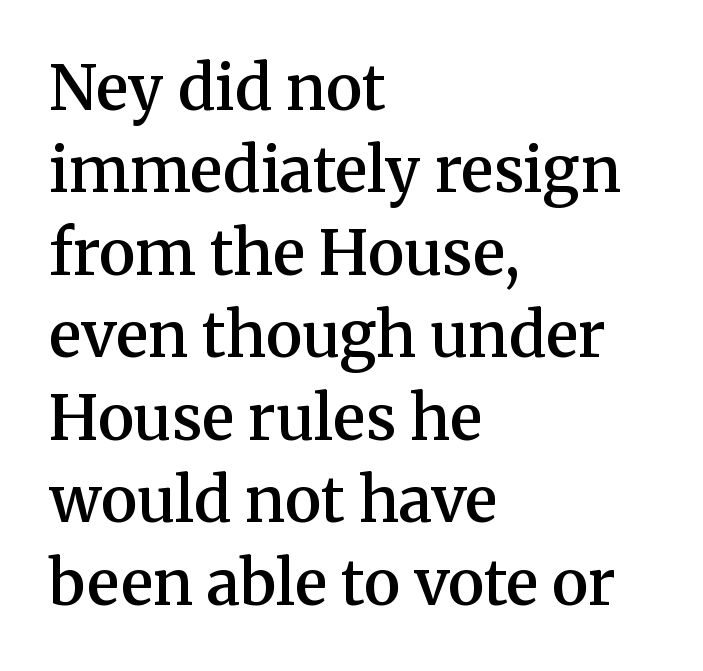
Ordinary non-slanted type is in use. Each word holds together tightly as a unit, with standard inter-letter gaps. The line-height multiplier appears to be the usual default. The baseline area is clear.
